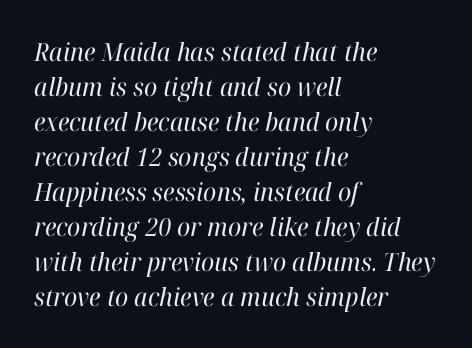
Q: Is the text bold? A: No.
Q: Is the text italic (slanted)? A: Yes, it leans right by about 12 degrees.
Q: Is the text underlined? A: No.
Q: How is the paragraph aligned? A: Left-aligned.
Q: Is the spacing between letters normal or unusually wide? A: Normal.
Q: Is the spacing between lines tight, normal or loose? A: Normal.
